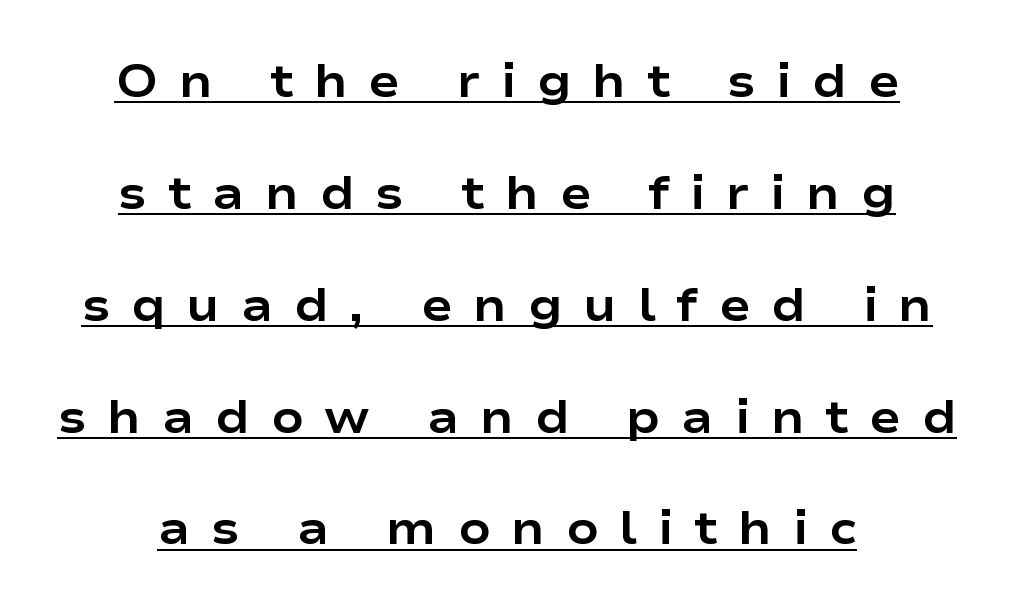
{"serif": "no", "italic": "no", "bold": "yes", "weight": "bold", "width": "wide", "stroke_contrast": "low", "x_height": "medium", "monospaced": "no", "underline": "yes", "align": "center", "line_spacing": "loose", "line_spacing_ratio": 2.38, "letter_spacing": "wide", "letter_spacing_em": 0.44, "glyph_px": 47}
